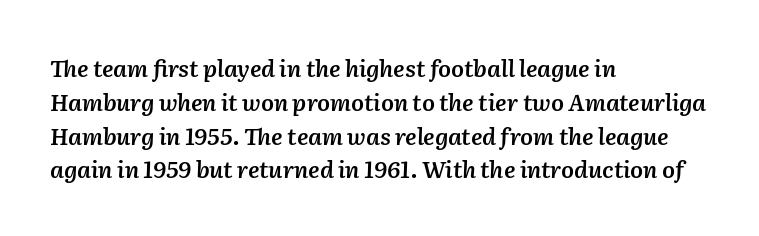
Regarding leading, the lines here are spaced in the standard way. Would a proofreader flag this as italicized? Yes. The face used here is rendered with its standard letterfit. Clear beneath every line of the passage. Does the weight exceed regular? Yes, but only to semibold.
